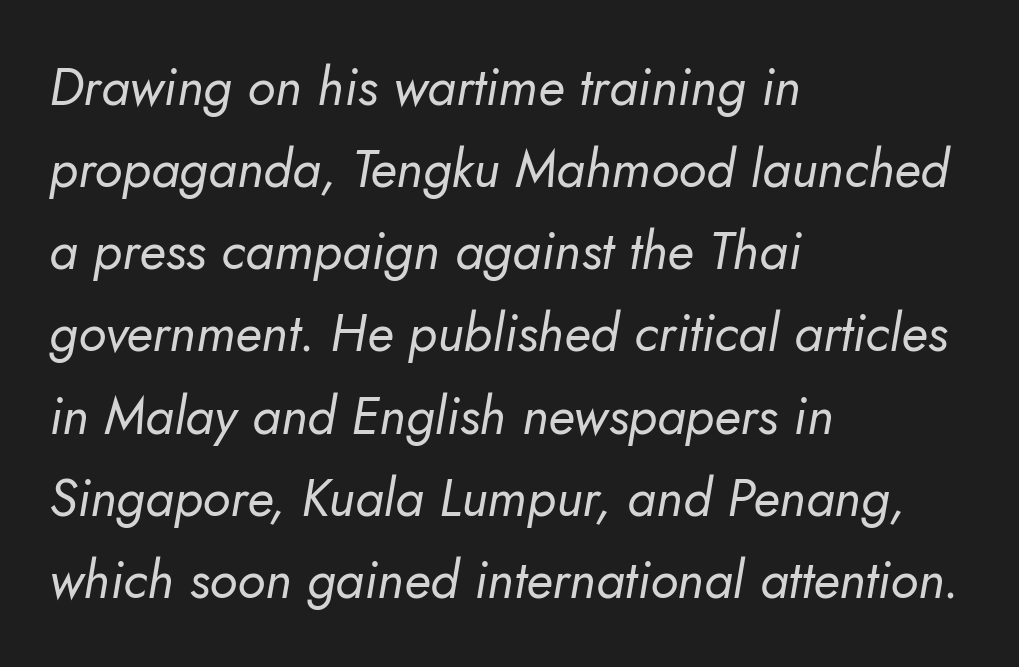
The image shows 52 px regular-weight type, italic (leaning right); set left-aligned, normal line spacing (1.58x), normal letter spacing, not underlined; low stroke contrast and a small x-height.
